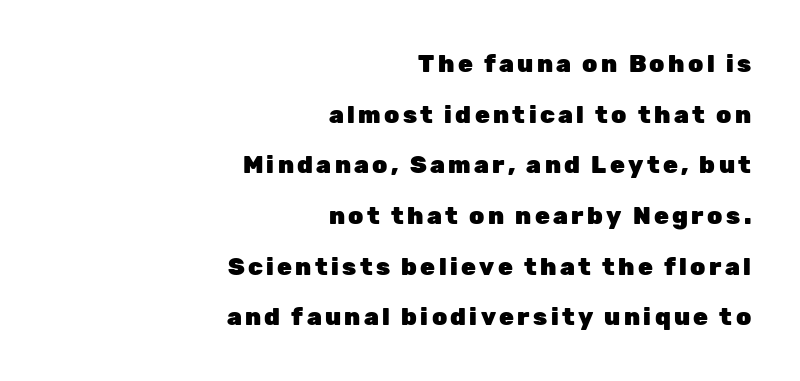
Q: Is the text bold? A: Yes.
Q: Is the text italic (slanted)? A: No, it is upright.
Q: Is the text underlined? A: No.
Q: How is the paragraph aligned? A: Right-aligned.
Q: Is the spacing between lines tight, normal or loose? A: Loose.
